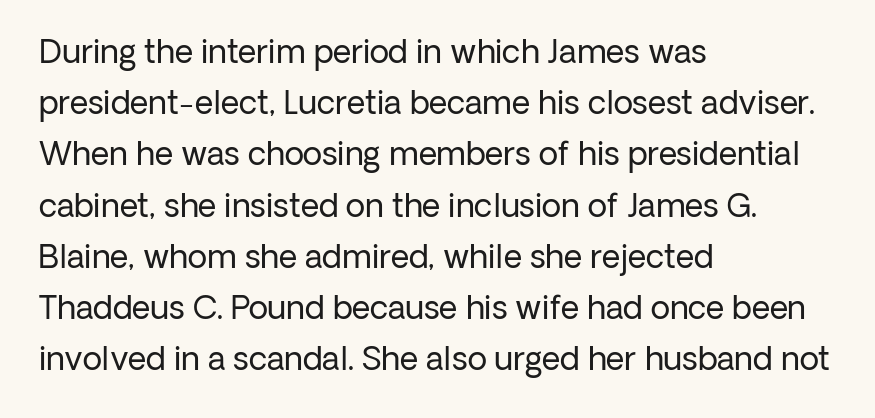
Q: Is the text bold? A: No.
Q: Is the text italic (slanted)? A: No, it is upright.
Q: Is the typeface a serif or a sans-serif typeface? A: Sans-serif.
Q: Is the text underlined? A: No.
Q: How is the paragraph aligned? A: Left-aligned.
Q: Is the spacing between letters normal or unusually wide? A: Normal.
Q: Is the spacing between lines tight, normal or loose? A: Normal.
Q: Width (condensed, normal, or wide)? A: Normal.
Q: Stroke contrast? A: Low.
Q: x-height? A: Medium.
Q: Monospaced? A: No.
